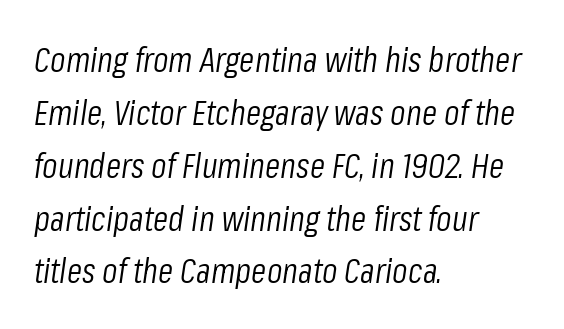
The image shows 35 px light, condensed type, italic (leaning right); set left-aligned, normal line spacing (1.51x), normal letter spacing, not underlined; low stroke contrast and a medium x-height.
